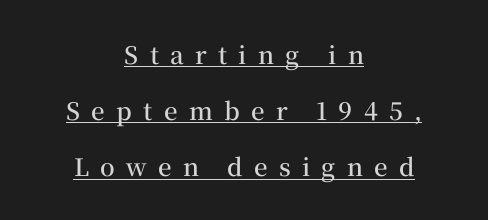
{"italic": "no", "bold": "semi", "underline": "yes", "align": "center", "line_spacing": "loose", "line_spacing_ratio": 2.34, "letter_spacing": "wide", "letter_spacing_em": 0.47, "glyph_px": 24}
